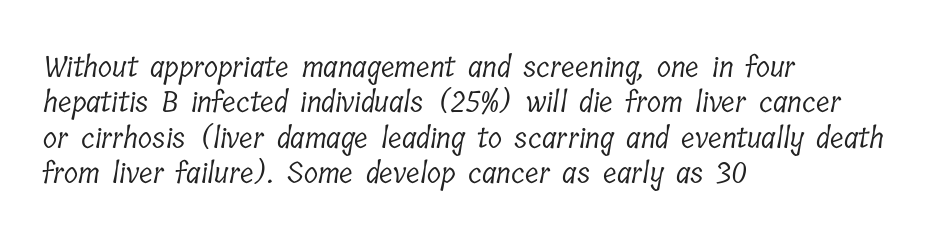
The image shows 29 px light, condensed serif type; set left-aligned, line spacing 1.22x, normal letter spacing, not underlined; low stroke contrast and a medium x-height.
